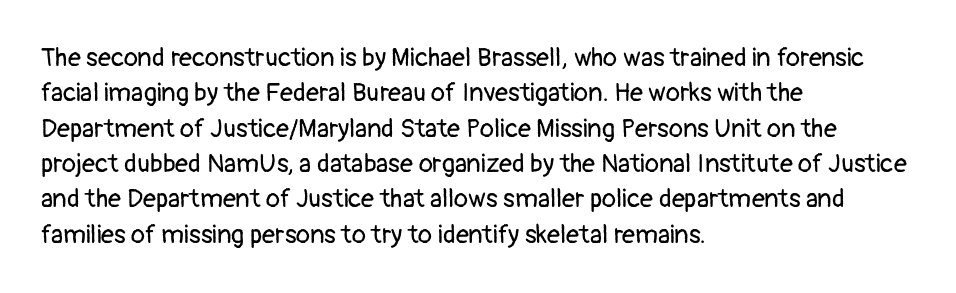
Q: Is the text bold? A: No.
Q: Is the text italic (slanted)? A: No, it is upright.
Q: Is the text underlined? A: No.
Q: How is the paragraph aligned? A: Left-aligned.
Q: Is the spacing between letters normal or unusually wide? A: Normal.
Q: Is the spacing between lines tight, normal or loose? A: Normal.
